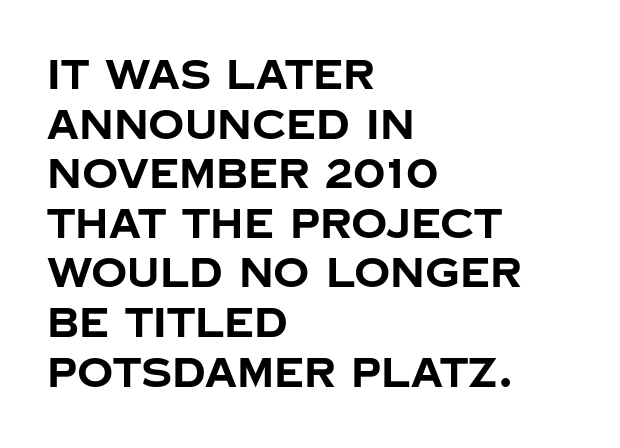
{"serif": "no", "italic": "no", "bold": "yes", "weight": "bold", "width": "normal", "stroke_contrast": "low", "x_height": "large", "monospaced": "no", "underline": "no", "align": "left", "line_spacing_ratio": 1.24, "letter_spacing": "normal", "letter_spacing_em": 0.0, "glyph_px": 40}
